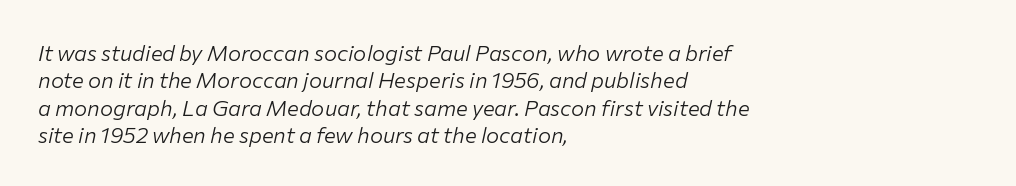
{"italic": "yes", "lean": "right", "slant_degrees": 12, "bold": "no", "underline": "no", "align": "left", "line_spacing_ratio": 1.24, "letter_spacing": "normal", "letter_spacing_em": 0.0, "glyph_px": 22}
